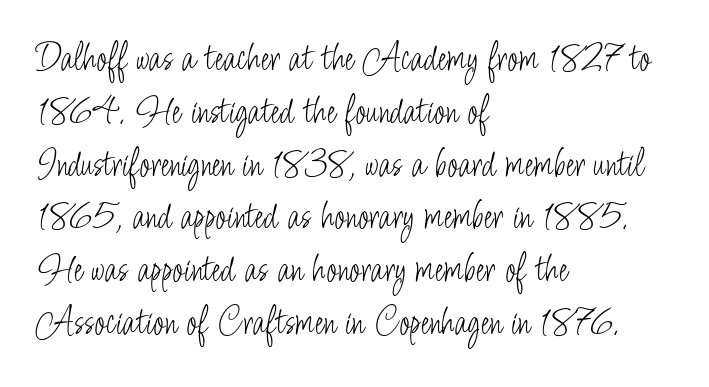
{"serif": "no", "bold": "no", "weight": "light", "width": "condensed", "stroke_contrast": "low", "x_height": "small", "monospaced": "no", "underline": "no", "align": "left", "line_spacing": "normal", "line_spacing_ratio": 1.32, "letter_spacing": "normal", "letter_spacing_em": 0.0, "glyph_px": 40}
